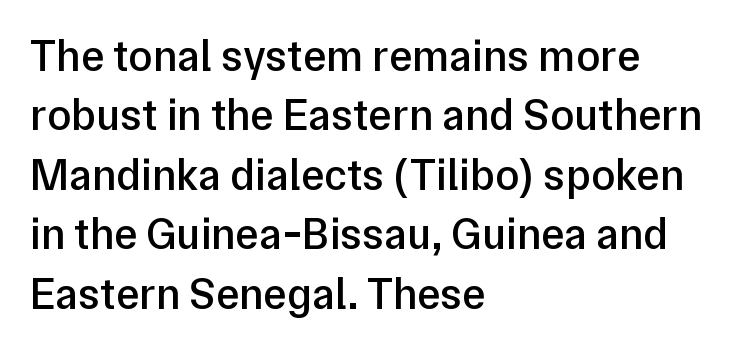
The image shows 44 px semibold sans-serif type, upright; set left-aligned, normal line spacing (1.35x), normal letter spacing, not underlined; low stroke contrast and a medium x-height.
